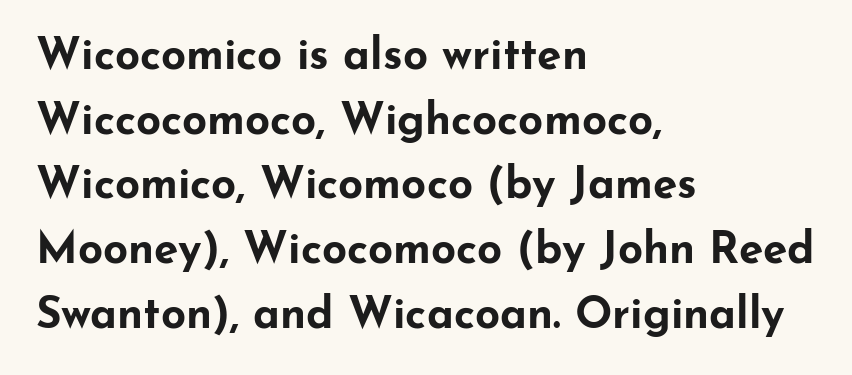
{"serif": "no", "italic": "no", "bold": "yes", "weight": "bold", "width": "wide", "stroke_contrast": "low", "x_height": "small", "monospaced": "no", "underline": "no", "align": "left", "line_spacing": "normal", "line_spacing_ratio": 1.47, "letter_spacing": "normal", "letter_spacing_em": 0.0, "glyph_px": 44}
